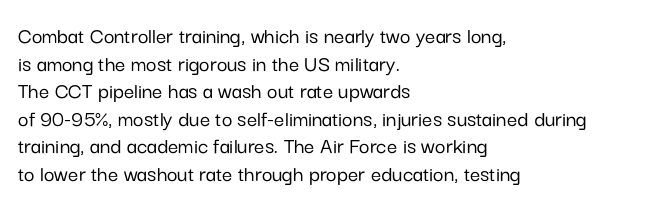
{"italic": "no", "underline": "no", "align": "left", "line_spacing_ratio": 1.2, "letter_spacing": "normal", "letter_spacing_em": 0.0, "glyph_px": 23}
